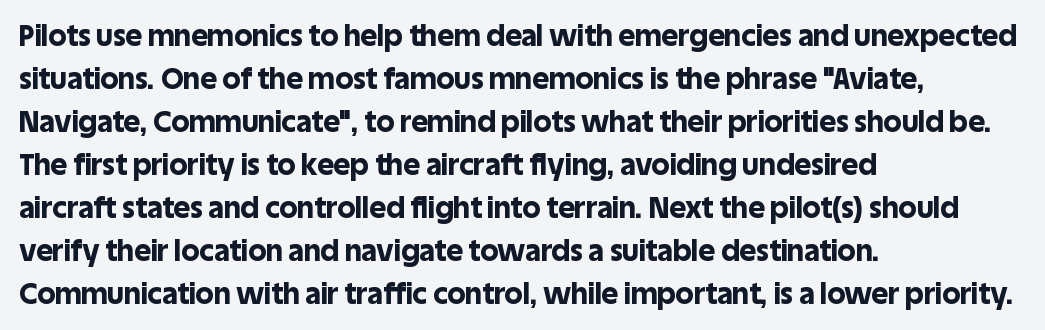
The image shows 29 px bold sans-serif type, upright; set left-aligned, normal line spacing (1.48x), normal letter spacing, not underlined; a large x-height.
